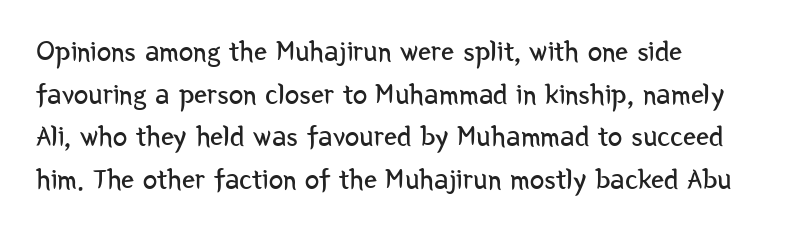
{"serif": "no", "italic": "no", "bold": "no", "weight": "regular", "width": "condensed", "stroke_contrast": "low", "x_height": "medium", "monospaced": "no", "underline": "no", "align": "left", "line_spacing": "normal", "line_spacing_ratio": 1.47, "letter_spacing": "normal", "letter_spacing_em": 0.0, "glyph_px": 29}
